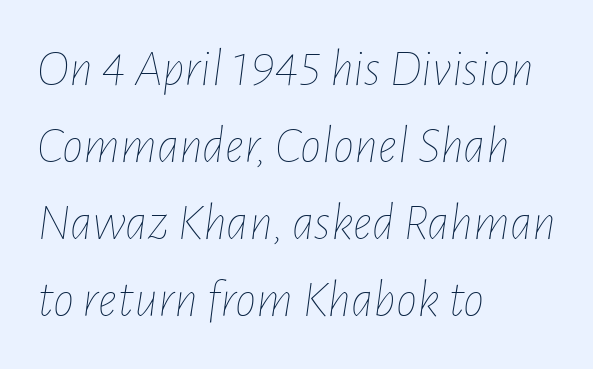
{"italic": "yes", "lean": "right", "slant_degrees": 7, "bold": "no", "weight": "thin", "width": "condensed", "stroke_contrast": "low", "x_height": "medium", "monospaced": "no", "underline": "no", "align": "left", "line_spacing": "normal", "line_spacing_ratio": 1.45, "letter_spacing": "normal", "letter_spacing_em": 0.0, "glyph_px": 53}
